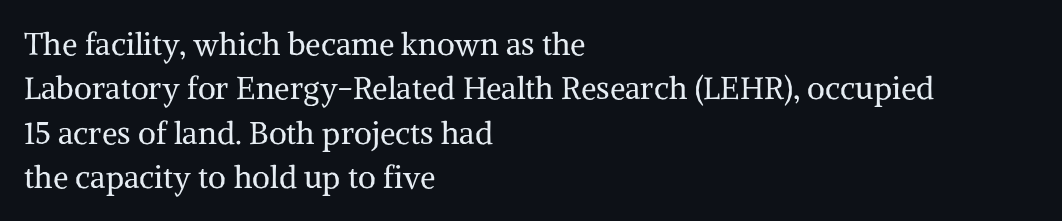
The image shows 31 px regular-weight serif type, upright; set left-aligned, normal line spacing (1.43x), normal letter spacing, not underlined; medium stroke contrast and a medium x-height.
